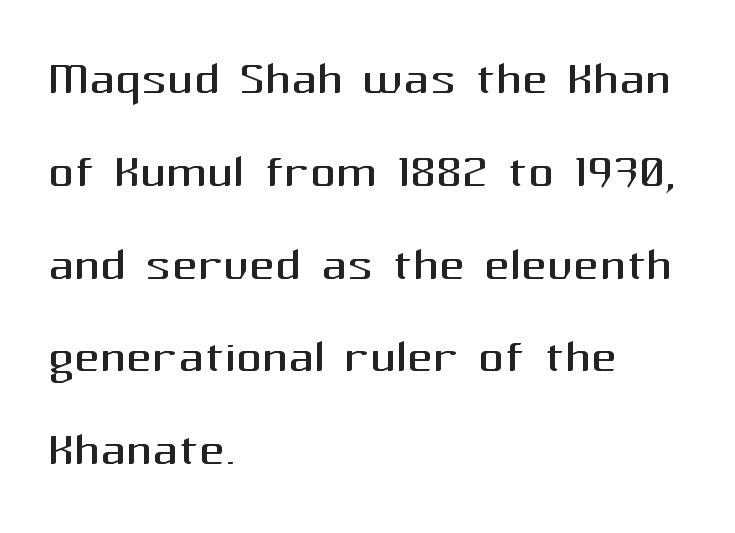
Q: Is the text bold? A: No.
Q: Is the text italic (slanted)? A: No, it is upright.
Q: Is the typeface a serif or a sans-serif typeface? A: Sans-serif.
Q: Is the text underlined? A: No.
Q: How is the paragraph aligned? A: Left-aligned.
Q: Is the spacing between letters normal or unusually wide? A: Normal.
Q: Is the spacing between lines tight, normal or loose? A: Normal.
Q: Width (condensed, normal, or wide)? A: Normal.
Q: Stroke contrast? A: Medium.
Q: x-height? A: Medium.
Q: Monospaced? A: No.
